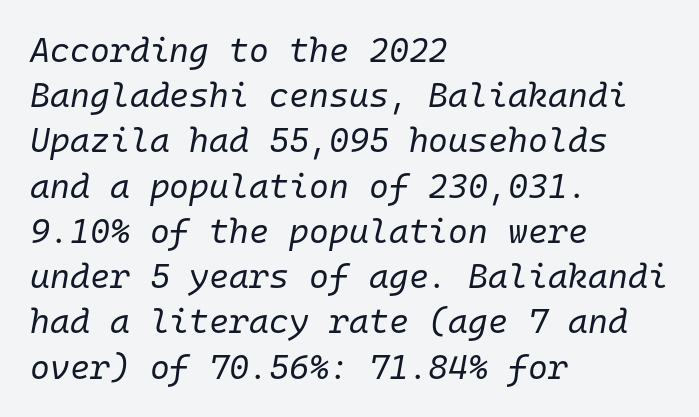
Q: Is the text bold? A: No.
Q: Is the text italic (slanted)? A: Yes, it leans right by about 10 degrees.
Q: Is the text underlined? A: No.
Q: How is the paragraph aligned? A: Left-aligned.
Q: Is the spacing between letters normal or unusually wide? A: Normal.
Q: Is the spacing between lines tight, normal or loose? A: Normal.
Q: Width (condensed, normal, or wide)? A: Normal.
Q: Stroke contrast? A: Low.
Q: x-height? A: Medium.
Q: Monospaced? A: Yes.
